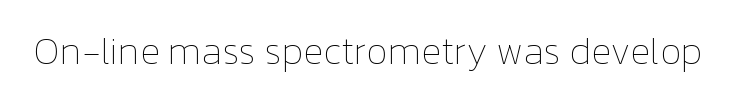
Is this a fixed-width face? No — the glyphs have proportional, varying widths. Each stroke keeps to a modest, everyday thickness or less. A typesetter would mark this as roman, not italic. Clear beneath every line of the passage. No extra tracking has been applied to these lines.
